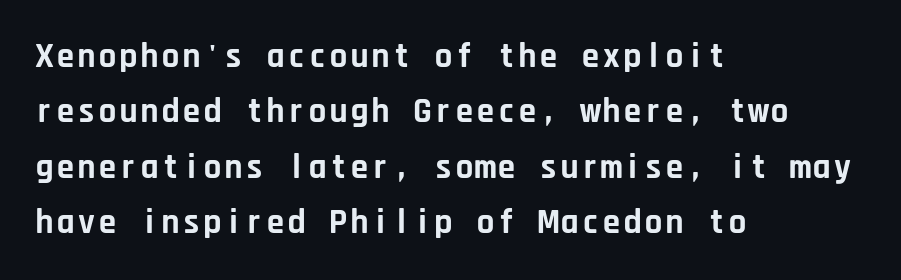
The image shows 35 px bold sans-serif type, upright, monospaced; set left-aligned, normal line spacing (1.58x), normal letter spacing, not underlined; low stroke contrast and a large x-height.
